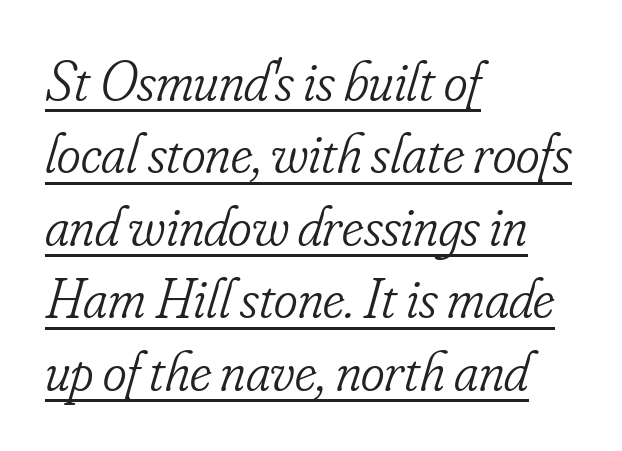
The image shows 57 px light, condensed serif type, italic (leaning right); set left-aligned, normal line spacing (1.27x), normal letter spacing, underlined; low stroke contrast and a small x-height.
